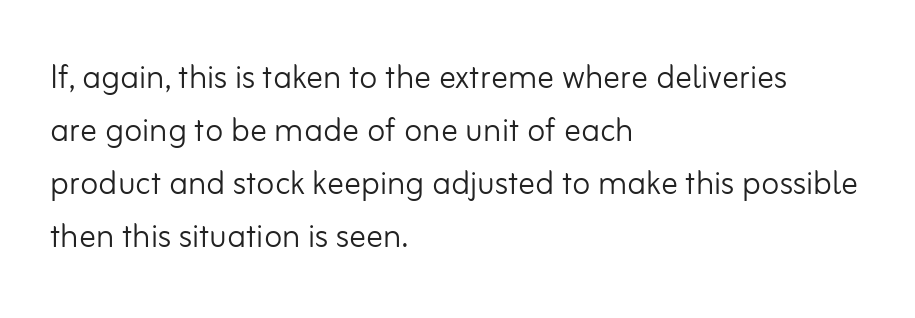
The image shows 42 px light sans-serif type, upright; set left-aligned, normal line spacing (1.26x), normal letter spacing, not underlined; low stroke contrast and a small x-height.
